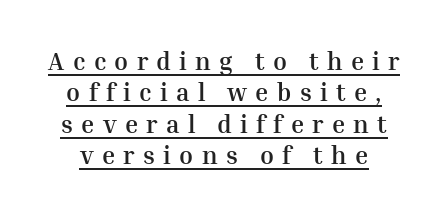
The image shows 25 px bold type, upright; set normal line spacing (1.26x), unusually wide letter spacing (+0.33 em), underlined.
